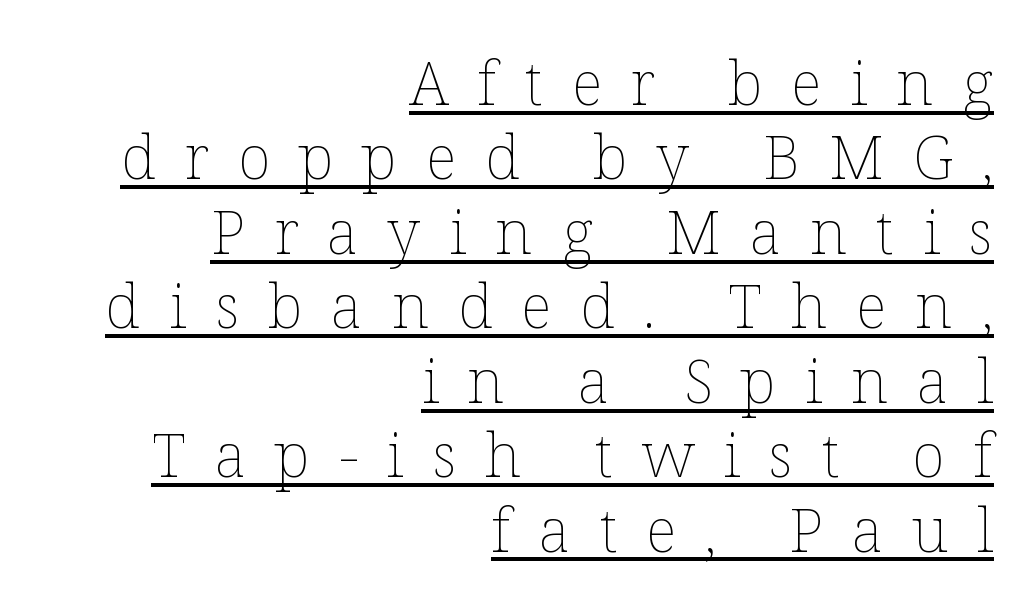
The gaps between neighbouring characters are conspicuously large. Proportional: the letters do not fall into vertical columns. Stroke thickness stays within the range of a standard reading face or lighter. The rendering uses the underline text-decoration.
